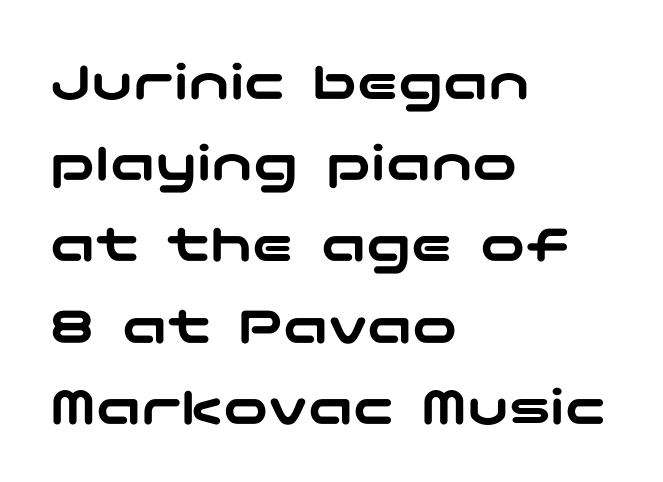
Q: Is the text italic (slanted)? A: No, it is upright.
Q: Is the typeface a serif or a sans-serif typeface? A: Sans-serif.
Q: Is the text underlined? A: No.
Q: How is the paragraph aligned? A: Left-aligned.
Q: Is the spacing between letters normal or unusually wide? A: Normal.
Q: Is the spacing between lines tight, normal or loose? A: Normal.
Q: Width (condensed, normal, or wide)? A: Wide.
Q: Stroke contrast? A: Low.
Q: x-height? A: Medium.
